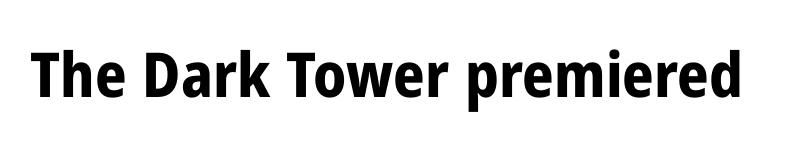
There is no visible air inserted between adjacent glyphs. The rendering shows plain stroke endings on the letterforms — a sans-serif design. Italic? Not at all — the glyphs are vertical. Typographic density is high because the face is bold. These lines are rendered in a variable-pitch font.
